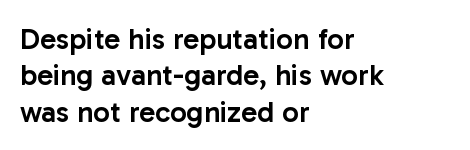
{"serif": "no", "italic": "no", "bold": "semi", "weight": "semibold", "width": "normal", "stroke_contrast": "low", "x_height": "medium", "monospaced": "no", "underline": "no", "align": "left", "line_spacing_ratio": 1.21, "letter_spacing": "normal", "letter_spacing_em": 0.0, "glyph_px": 30}
